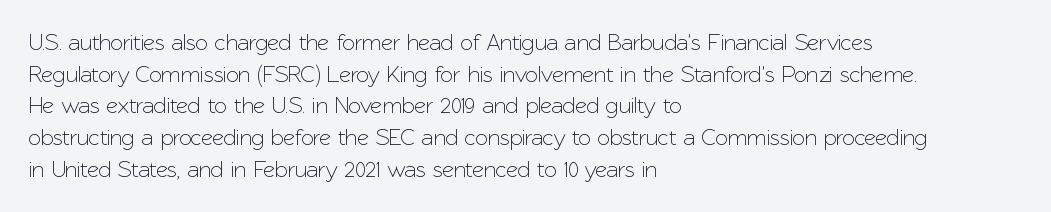
Q: Is the text italic (slanted)? A: No, it is upright.
Q: Is the text underlined? A: No.
Q: How is the paragraph aligned? A: Left-aligned.
Q: Is the spacing between letters normal or unusually wide? A: Normal.
Q: Is the spacing between lines tight, normal or loose? A: Normal.
